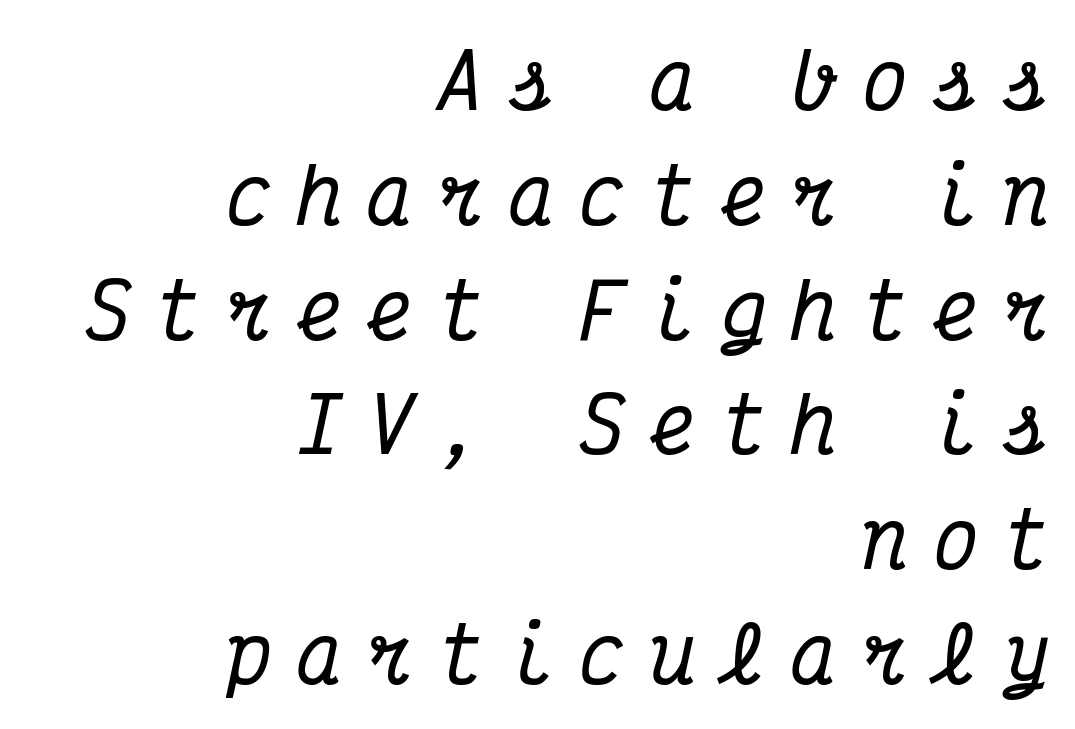
{"serif": "yes", "italic": "yes", "lean": "right", "slant_degrees": 12, "width": "condensed", "stroke_contrast": "medium", "x_height": "medium", "monospaced": "yes", "underline": "no", "align": "right", "line_spacing": "normal", "line_spacing_ratio": 1.51, "letter_spacing": "wide", "letter_spacing_em": 0.33, "glyph_px": 76}
